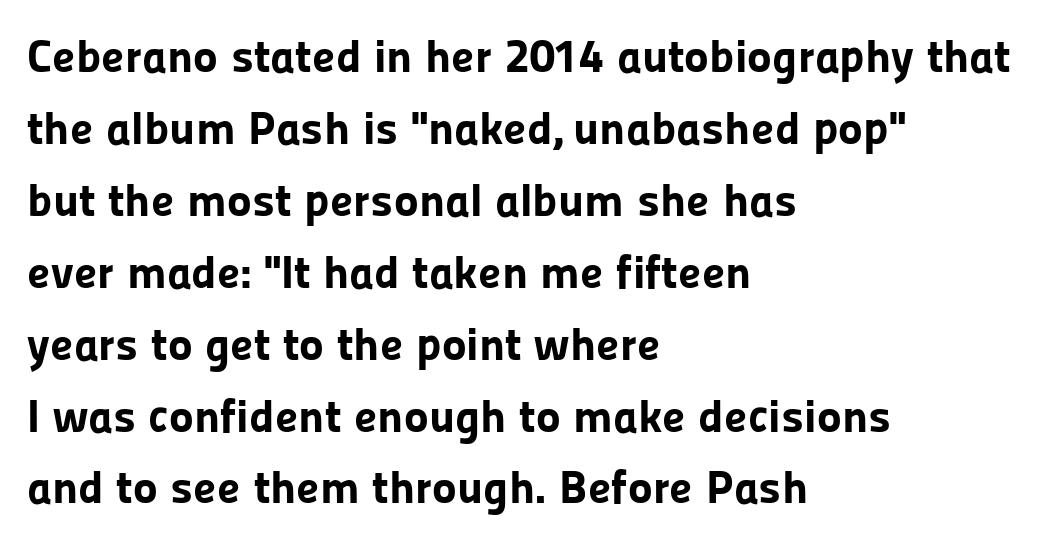
The image shows 47 px bold sans-serif type, upright; set left-aligned, normal line spacing (1.53x), normal letter spacing, not underlined; low stroke contrast and a medium x-height.
